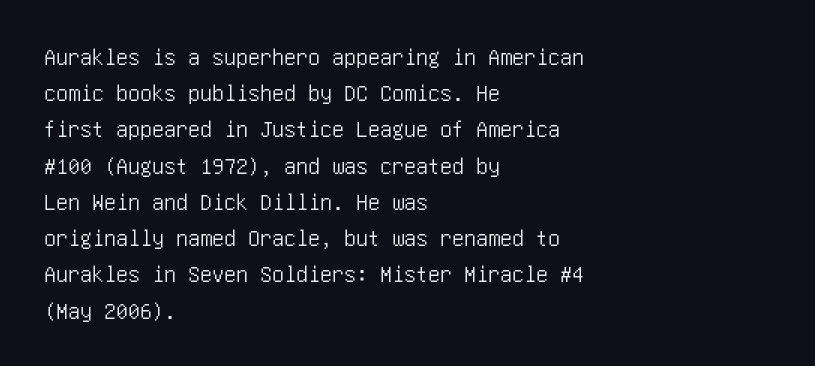
The image shows 24 px text type, upright; set left-aligned, normal line spacing (1.51x), normal letter spacing, not underlined.
